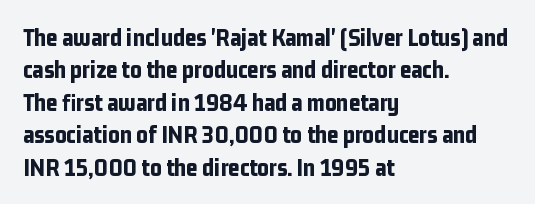
Q: Is the text bold? A: Yes.
Q: Is the text italic (slanted)? A: No, it is upright.
Q: Is the text underlined? A: No.
Q: How is the paragraph aligned? A: Left-aligned.
Q: Is the spacing between letters normal or unusually wide? A: Normal.
Q: Is the spacing between lines tight, normal or loose? A: Normal.
